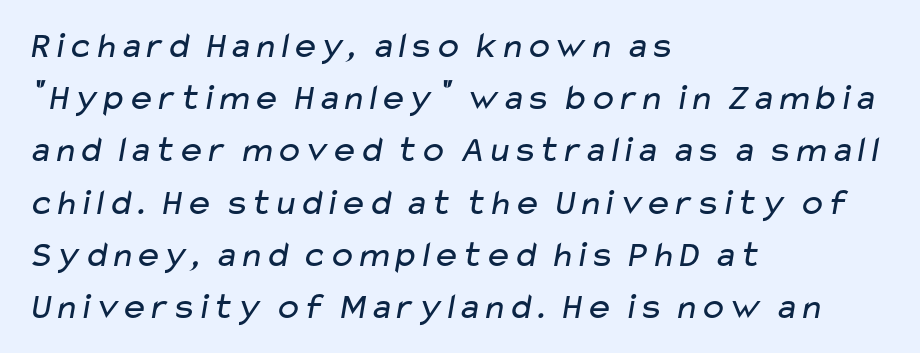
The image shows 37 px regular-weight, wide sans-serif type; set left-aligned, normal line spacing (1.41x), normal letter spacing, not underlined; low stroke contrast and a medium x-height.
